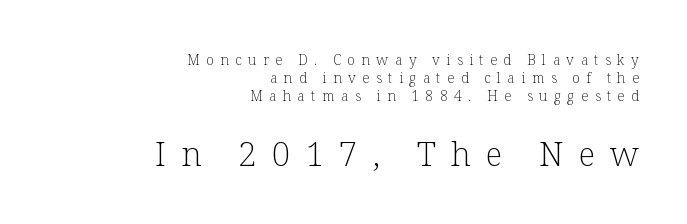
{"serif": "yes", "italic": "no", "bold": "no", "weight": "light", "width": "normal", "stroke_contrast": "low", "x_height": "medium", "monospaced": "no", "underline": "no", "align": "right", "line_spacing": "normal", "line_spacing_ratio": 1.27, "letter_spacing": "wide", "letter_spacing_em": 0.46, "larger_block": "second", "size_ratio": 2.36, "glyph_px": 33}
